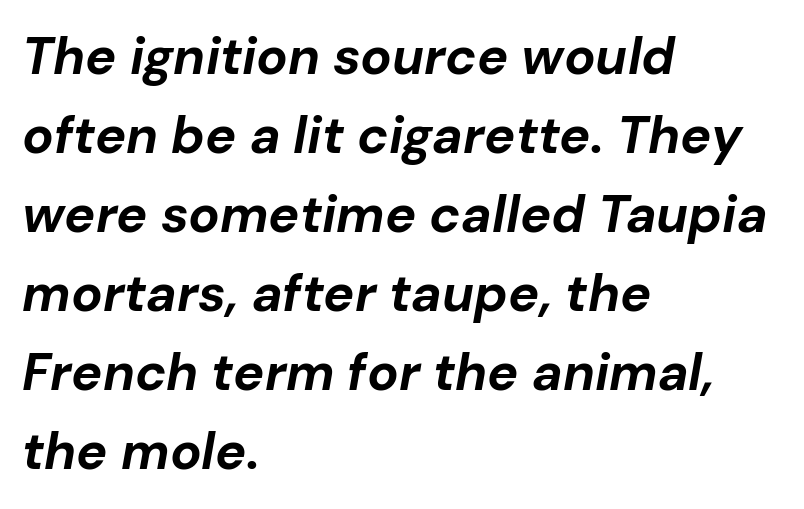
{"italic": "yes", "lean": "right", "slant_degrees": 10, "bold": "yes", "weight": "bold", "width": "normal", "stroke_contrast": "low", "x_height": "medium", "monospaced": "no", "underline": "no", "align": "left", "line_spacing": "normal", "line_spacing_ratio": 1.52, "letter_spacing": "normal", "letter_spacing_em": 0.0, "glyph_px": 52}
